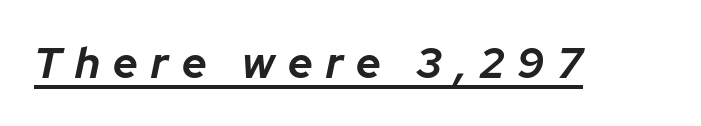
{"italic": "yes", "lean": "right", "slant_degrees": 12, "bold": "yes", "weight": "bold", "width": "normal", "stroke_contrast": "low", "x_height": "medium", "monospaced": "no", "underline": "yes", "letter_spacing": "wide", "letter_spacing_em": 0.31, "glyph_px": 43}
